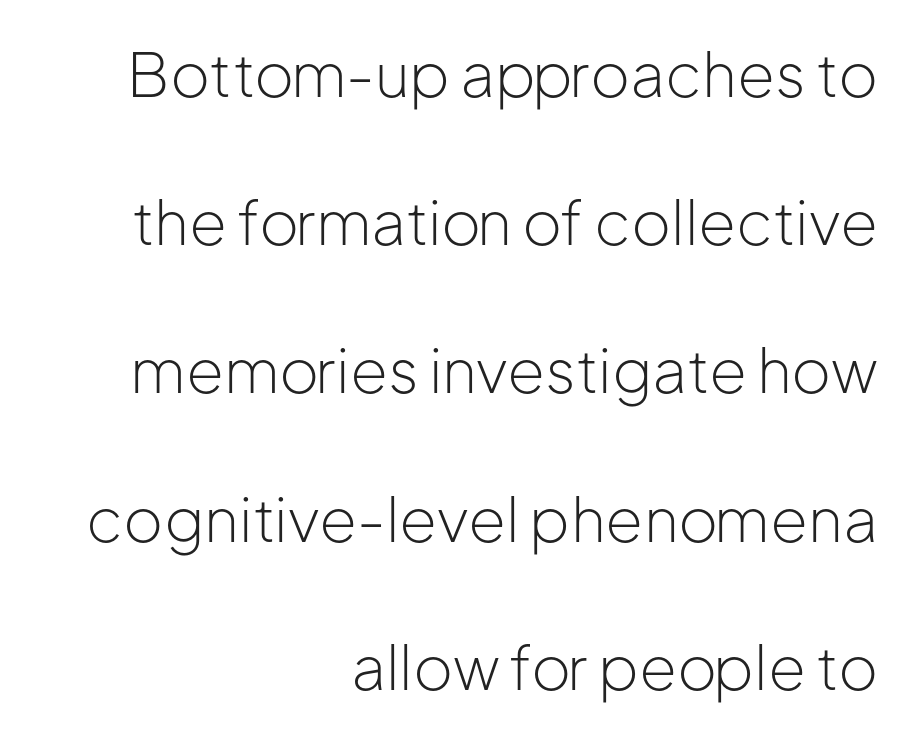
{"serif": "no", "italic": "no", "bold": "no", "weight": "light", "width": "normal", "stroke_contrast": "low", "x_height": "medium", "monospaced": "no", "underline": "no", "align": "right", "line_spacing": "loose", "line_spacing_ratio": 2.43, "letter_spacing": "normal", "letter_spacing_em": 0.0, "glyph_px": 61}
